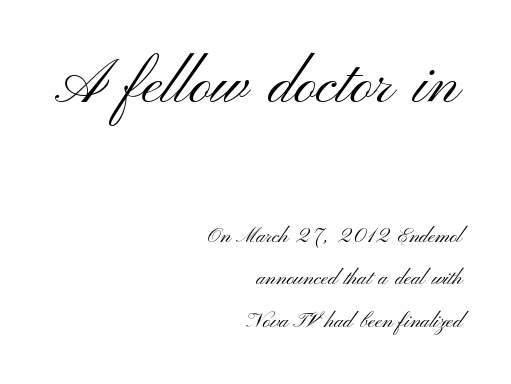
{"serif": "no", "bold": "no", "weight": "light", "width": "wide", "stroke_contrast": "medium", "x_height": "small", "monospaced": "no", "underline": "no", "align": "right", "line_spacing": "loose", "line_spacing_ratio": 2.02, "letter_spacing": "normal", "letter_spacing_em": 0.0, "larger_block": "first", "size_ratio": 2.95, "glyph_px": 62}
